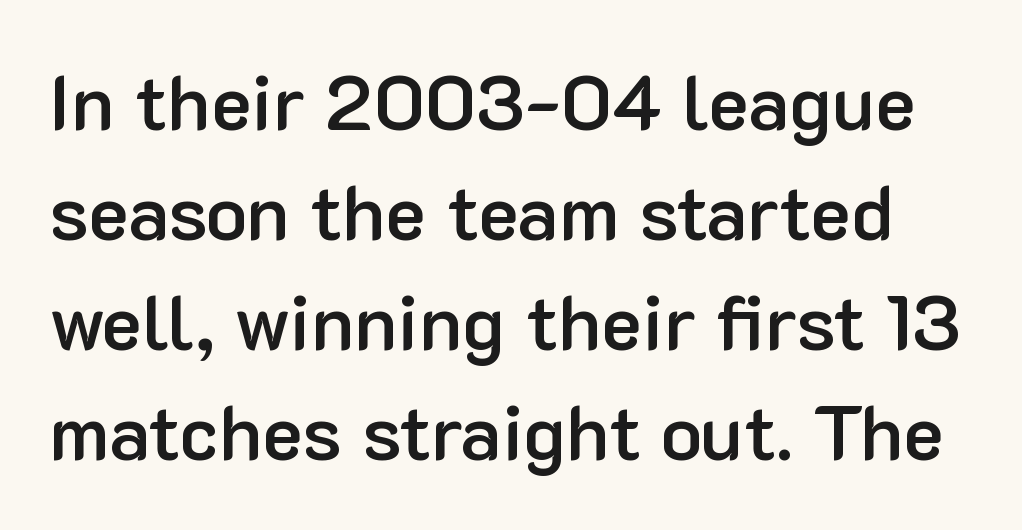
The image shows 77 px semibold sans-serif type, upright; set normal line spacing (1.43x), normal letter spacing, not underlined; low stroke contrast and a medium x-height.
